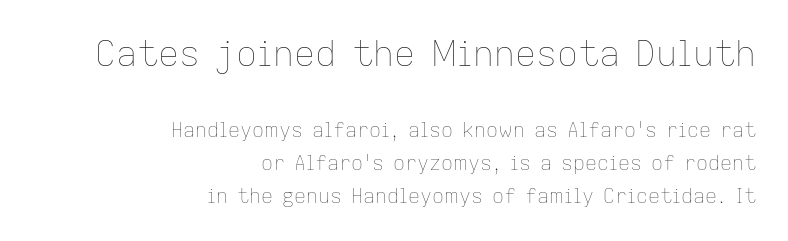
The image shows 35 px thin type, upright; set right-aligned, normal line spacing (1.64x), normal letter spacing, not underlined; the first (top) block is 1.75x larger; low stroke contrast and a medium x-height.
